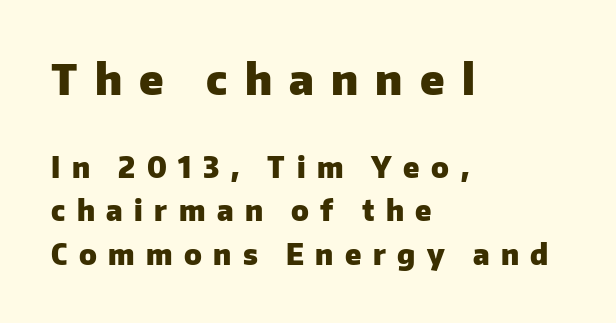
Do the characters align in a grid? No, the font is proportional. Decoration check: the copy has no underline. The rendering shows plain stroke endings on the letterforms — a sans-serif design. Which chunk is bigger? The first one — the top block dwarfs the bottom. Students, this is bold: see how much ink each stroke carries. A typesetter would mark this as roman, not italic.
